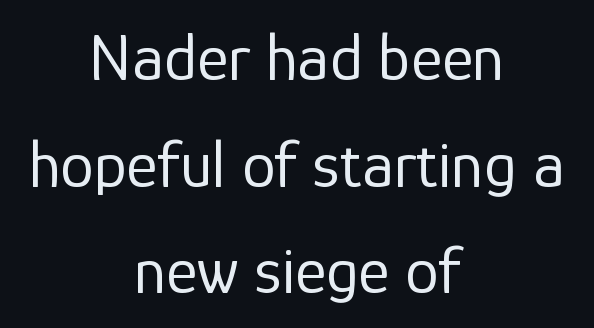
The image shows 67 px regular-weight sans-serif type, upright; set centered, normal line spacing (1.59x), normal letter spacing, not underlined; low stroke contrast and a medium x-height.
